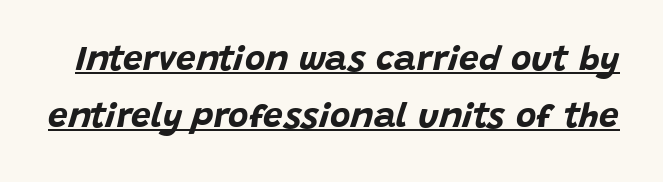
{"italic": "yes", "lean": "right", "slant_degrees": 15, "bold": "yes", "weight": "bold", "width": "normal", "stroke_contrast": "low", "x_height": "large", "monospaced": "no", "underline": "yes", "line_spacing": "normal", "line_spacing_ratio": 1.64, "letter_spacing": "normal", "letter_spacing_em": 0.0, "glyph_px": 35}
